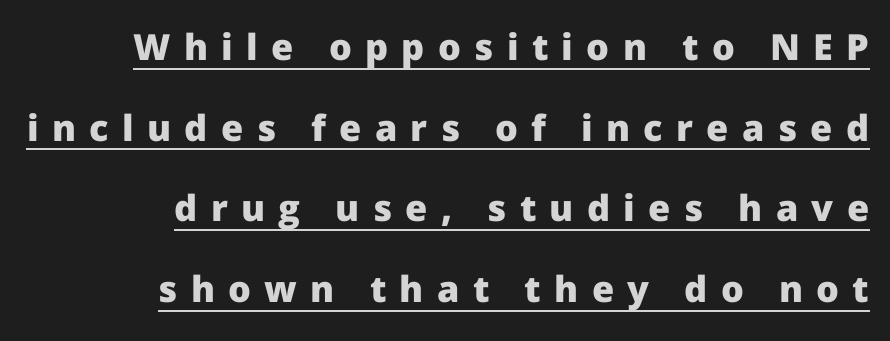
The image shows 36 px heavy sans-serif type, upright; set right-aligned, loose line spacing (2.24x), unusually wide letter spacing (+0.37 em), underlined; low stroke contrast and a medium x-height.
